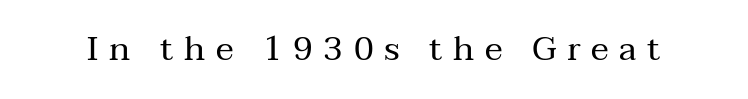
A typesetter would label this face a serif. Posture: straight, roman, zero tilt. Descenders are the only things crossing below the line. Weight class: somewhere from thin through regular.
